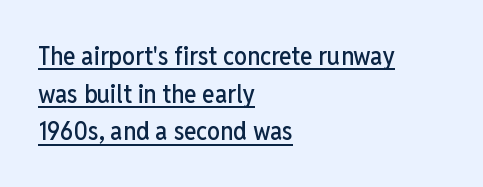
Q: Is the text italic (slanted)? A: No, it is upright.
Q: Is the text underlined? A: Yes.
Q: How is the paragraph aligned? A: Left-aligned.
Q: Is the spacing between letters normal or unusually wide? A: Normal.
Q: Is the spacing between lines tight, normal or loose? A: Normal.
